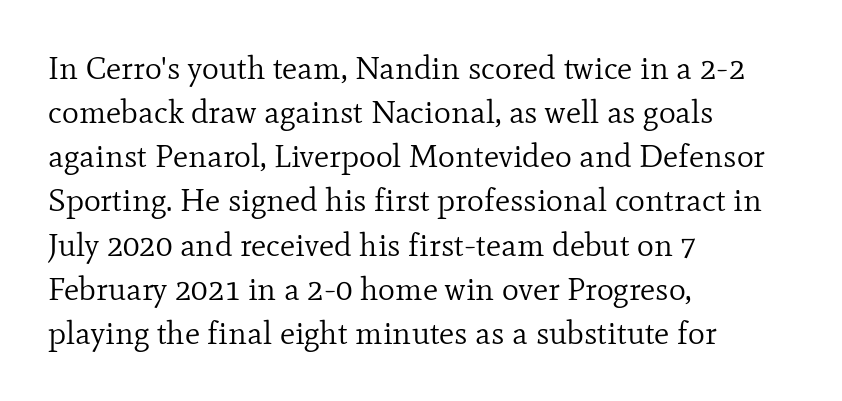
The image shows 32 px regular-weight serif type, upright; set left-aligned, normal line spacing (1.38x), normal letter spacing, not underlined; low stroke contrast and a small x-height.
